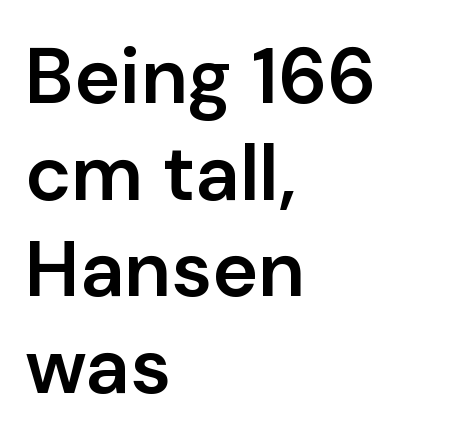
The image shows 78 px semibold sans-serif type, upright; set left-aligned, line spacing 1.24x, normal letter spacing, not underlined; low stroke contrast and a medium x-height.
